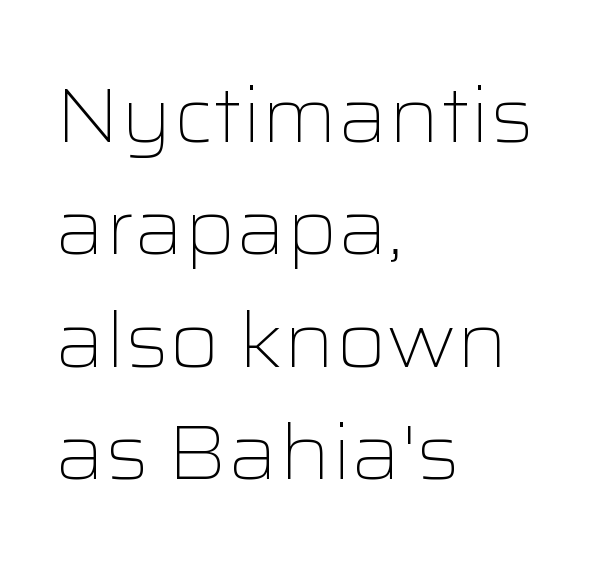
The passage shown is not underscored anywhere. Evenly set lines give the paragraph a standard silhouette. The font's upright variant was chosen for this text. You could call the tracking neutral — neither tight nor loose. A typesetter would call this proportional, since set widths differ per character.
